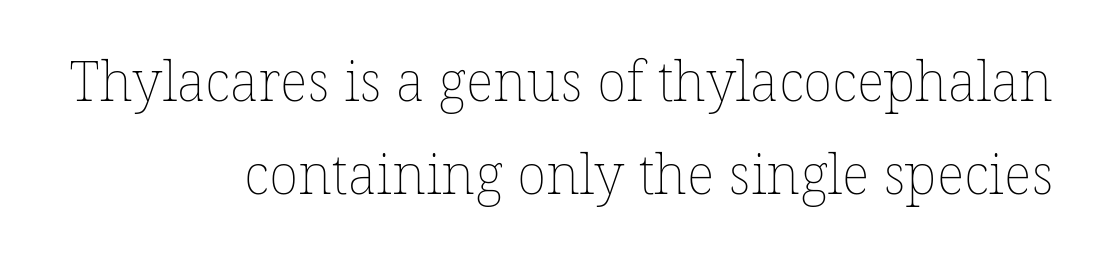
The image shows 55 px thin type, upright; set right-aligned, normal line spacing (1.69x), normal letter spacing, not underlined; low stroke contrast and a medium x-height.
